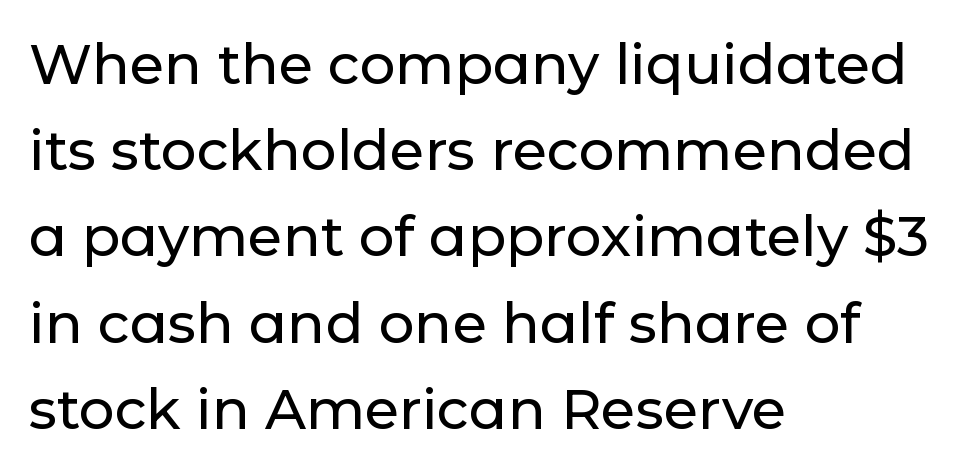
{"serif": "no", "italic": "no", "width": "normal", "stroke_contrast": "low", "x_height": "medium", "monospaced": "no", "underline": "no", "align": "left", "line_spacing": "normal", "line_spacing_ratio": 1.54, "letter_spacing": "normal", "letter_spacing_em": 0.0, "glyph_px": 56}
